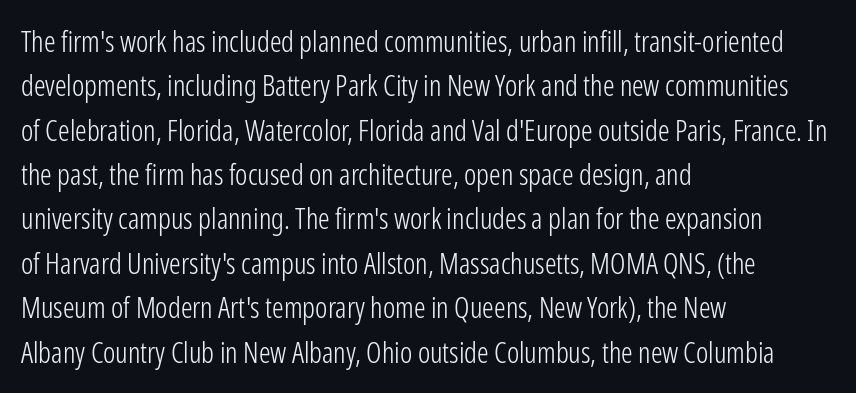
{"serif": "no", "italic": "no", "bold": "no", "weight": "light", "width": "condensed", "stroke_contrast": "low", "x_height": "medium", "monospaced": "no", "underline": "no", "align": "left", "line_spacing": "normal", "line_spacing_ratio": 1.53, "letter_spacing": "normal", "letter_spacing_em": 0.0, "glyph_px": 29}
